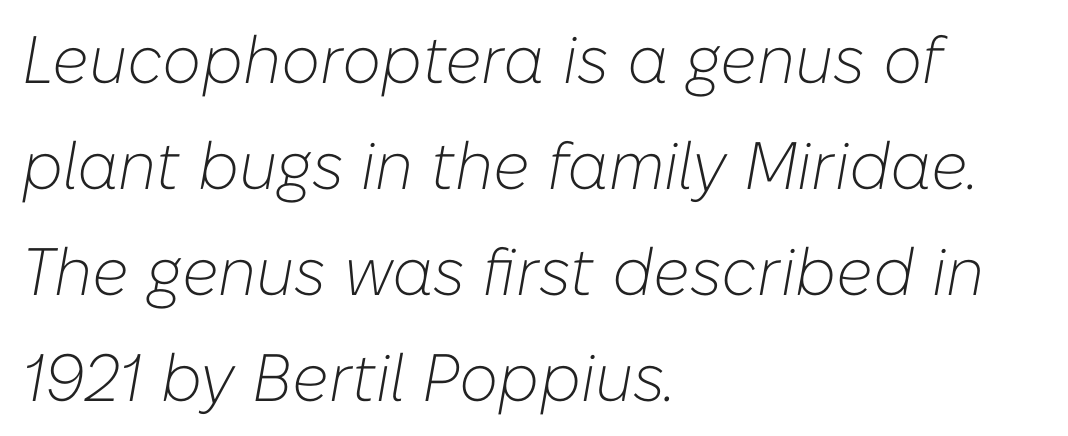
You could call the tracking neutral — neither tight nor loose. Weight class: somewhere from thin through regular. The rendering uses natural spacing where letterforms have individual widths. Yep, that's italic — everything's leaning.
